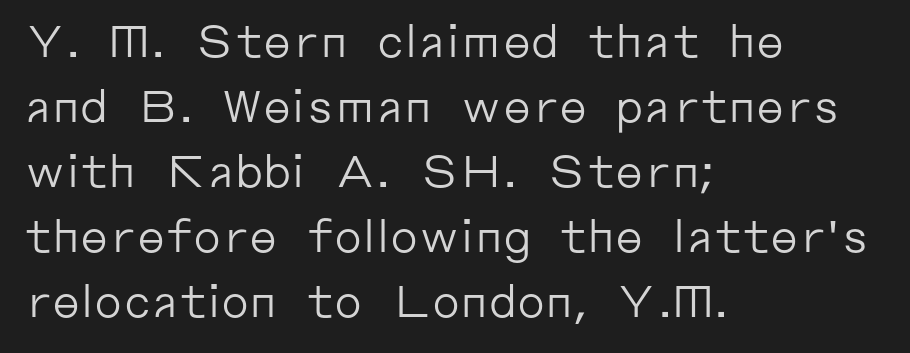
{"serif": "no", "italic": "no", "bold": "no", "weight": "regular", "width": "normal", "stroke_contrast": "low", "x_height": "medium", "monospaced": "no", "underline": "no", "align": "left", "line_spacing": "normal", "line_spacing_ratio": 1.48, "letter_spacing": "normal", "letter_spacing_em": 0.0, "glyph_px": 44}
